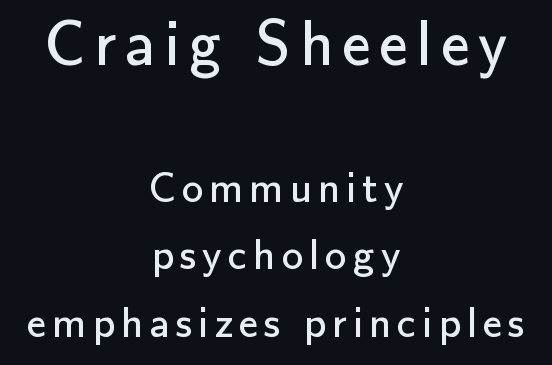
Q: Is the text bold? A: No.
Q: Is the text italic (slanted)? A: No, it is upright.
Q: Is the typeface a serif or a sans-serif typeface? A: Sans-serif.
Q: Is the text underlined? A: No.
Q: How is the paragraph aligned? A: Centered.
Q: Is the spacing between lines tight, normal or loose? A: Normal.
Q: Which block of text is set in a larger size, the first (top) or the second (bottom)? A: The first (top) one.
Q: Width (condensed, normal, or wide)? A: Normal.
Q: Stroke contrast? A: Low.
Q: x-height? A: Small.
Q: Monospaced? A: No.
